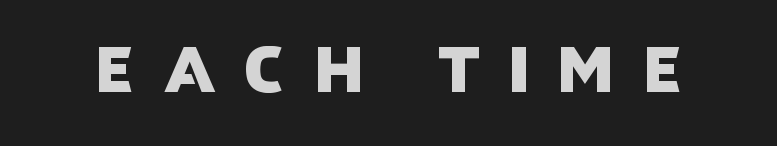
{"serif": "no", "width": "normal", "stroke_contrast": "low", "x_height": "large", "monospaced": "no", "underline": "no", "letter_spacing": "wide", "letter_spacing_em": 0.43, "glyph_px": 65}
